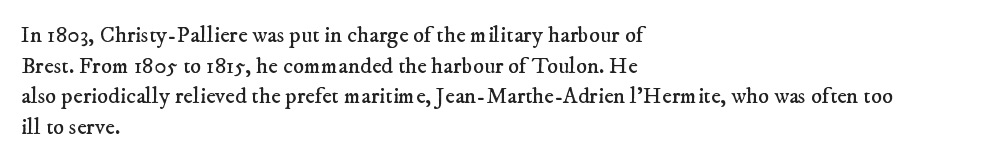
The image shows 23 px text type; set left-aligned, normal line spacing (1.33x), normal letter spacing, not underlined.
